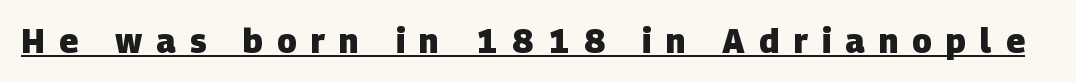
Q: Is the text bold? A: Yes.
Q: Is the typeface a serif or a sans-serif typeface? A: Sans-serif.
Q: Is the text underlined? A: Yes.
Q: Is the spacing between letters normal or unusually wide? A: Unusually wide.
Q: Width (condensed, normal, or wide)? A: Normal.
Q: Stroke contrast? A: Low.
Q: x-height? A: Large.
Q: Monospaced? A: No.
